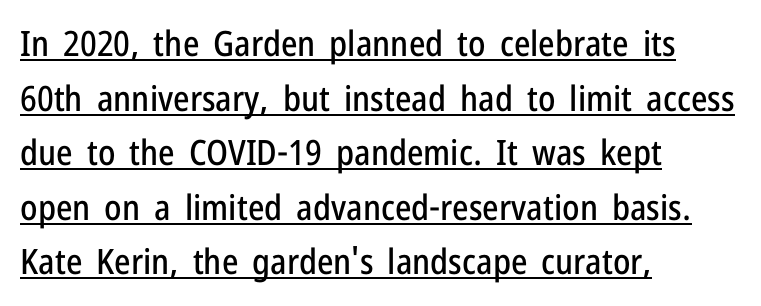
Summary of vertical rhythm: regular, with standard interline spacing. Compared with typical body copy, the letter spacing here is the same. The specimen includes a rule beneath the text block's lines. Typographically, this falls in the sans-serif category. If you drew a line through each stem, it would be perfectly vertical. Does the copy run flush right? No — it runs flush left.
